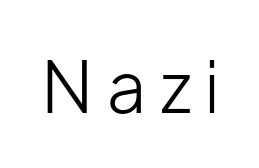
{"serif": "no", "italic": "no", "bold": "no", "weight": "light", "width": "normal", "stroke_contrast": "low", "x_height": "medium", "monospaced": "no", "underline": "no", "glyph_px": 71}
